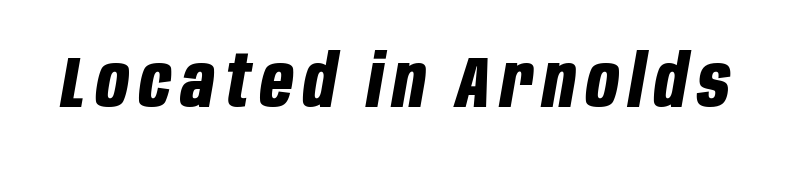
Every character sits at an angle, as italics do. These lines carry a lot of weight — the face is fully bold. Looks like regular typesetting: each glyph gets only the width it needs. Any mark beneath the type? The region is blank.
